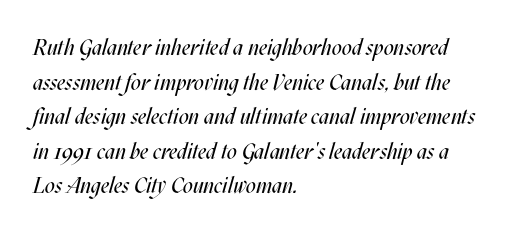
{"italic": "yes", "lean": "right", "slant_degrees": 17, "bold": "no", "underline": "no", "align": "left", "line_spacing": "normal", "line_spacing_ratio": 1.57, "letter_spacing": "normal", "letter_spacing_em": 0.0, "glyph_px": 22}
